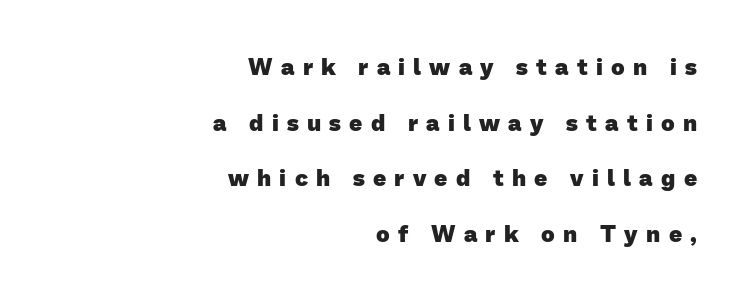
{"bold": "yes", "underline": "no", "align": "right", "line_spacing": "loose", "line_spacing_ratio": 2.42, "letter_spacing": "wide", "letter_spacing_em": 0.36, "glyph_px": 23}
